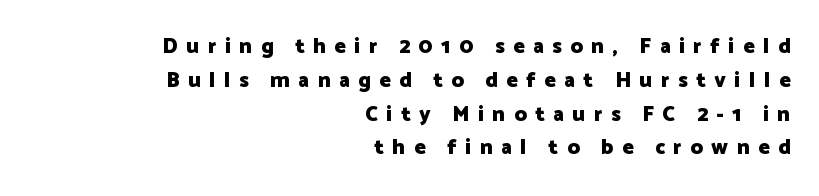
Heavy, bold letterforms. Students, note that the glyphs here are deliberately spaced far apart. A student would call this right alignment; a typographer would say flush right, rag left. The zone under the glyphs is completely vacant. Tall strokes in this sample are plumb rather than angled.
